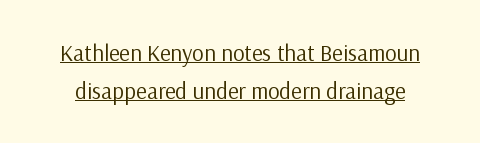
Q: Is the text bold? A: No.
Q: Is the text italic (slanted)? A: No, it is upright.
Q: Is the text underlined? A: Yes.
Q: Is the spacing between letters normal or unusually wide? A: Normal.
Q: Is the spacing between lines tight, normal or loose? A: Normal.
